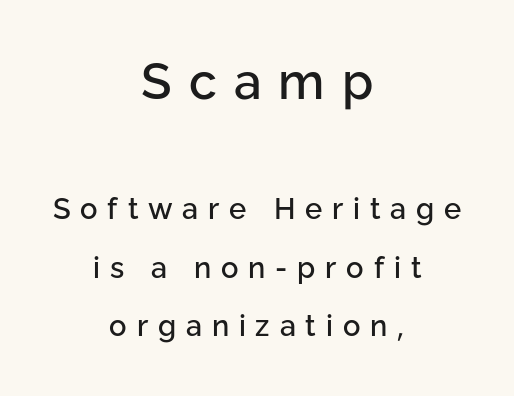
The image shows 50 px sans-serif type, upright; set centered, loose line spacing (2.01x), unusually wide letter spacing (+0.34 em), not underlined; the first (top) block is 1.72x larger; low stroke contrast and a medium x-height.
